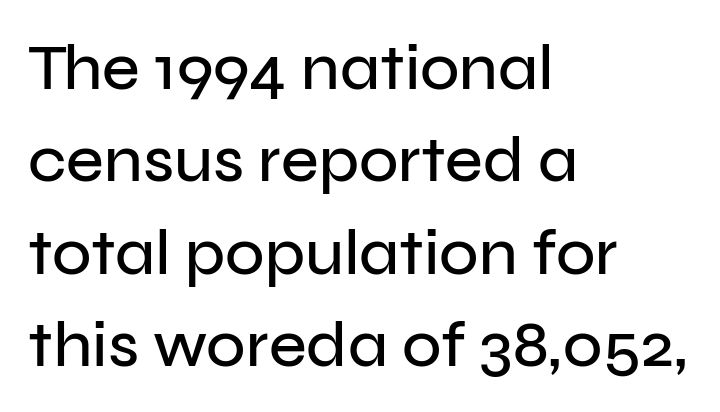
This rendering employs a face without finishing strokes, i.e., a sans-serif. Here the designer chose a conventional face with non-uniform glyph widths. If you drew a line through each stem, it would be perfectly vertical. Anything drawn beneath the words? Only blank space. Normally led — the rows are evenly, conventionally spaced.
